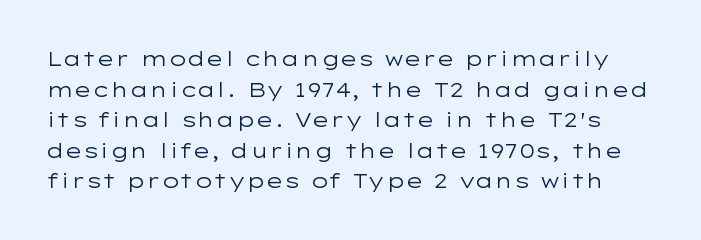
{"italic": "no", "bold": "no", "underline": "no", "line_spacing": "normal", "line_spacing_ratio": 1.53, "letter_spacing": "normal", "letter_spacing_em": 0.0, "glyph_px": 20}
